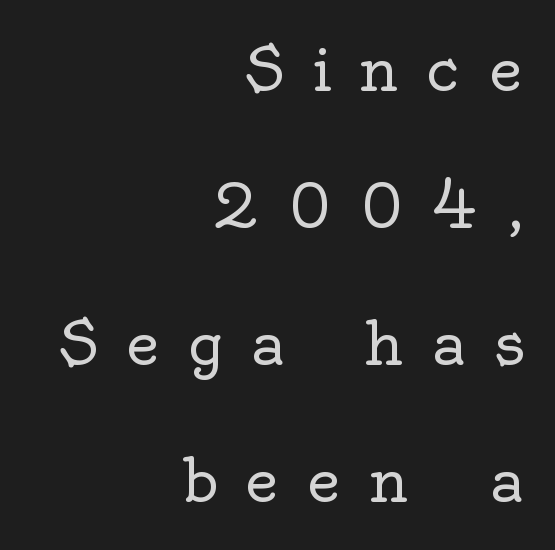
The image shows 59 px regular-weight serif type, upright; set right-aligned, loose line spacing (2.32x), unusually wide letter spacing (+0.47 em), not underlined; a small x-height.
